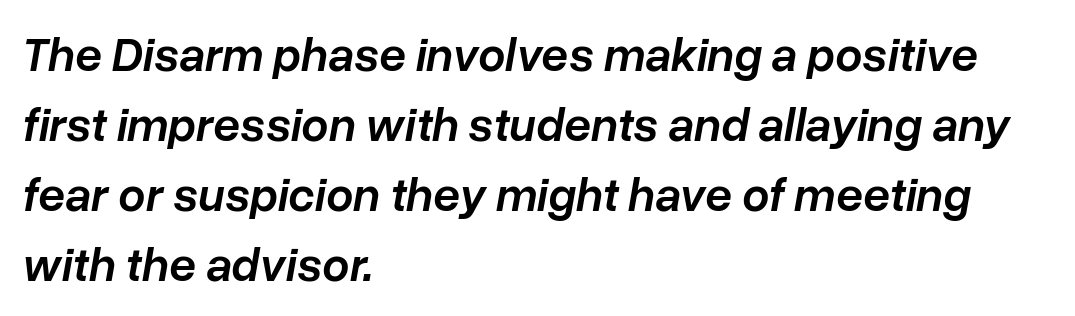
Q: Is the text bold? A: Semi-bold.
Q: Is the text italic (slanted)? A: Yes, it leans right by about 10 degrees.
Q: Is the text underlined? A: No.
Q: How is the paragraph aligned? A: Left-aligned.
Q: Is the spacing between letters normal or unusually wide? A: Normal.
Q: Is the spacing between lines tight, normal or loose? A: Normal.
Q: Width (condensed, normal, or wide)? A: Normal.
Q: Stroke contrast? A: Low.
Q: x-height? A: Medium.
Q: Monospaced? A: No.
